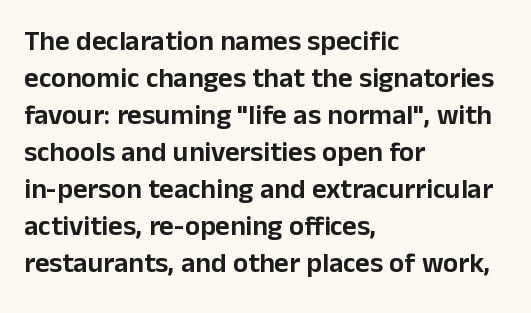
The image shows 28 px sans-serif type, upright; set left-aligned, normal line spacing (1.32x), normal letter spacing, not underlined; low stroke contrast and a medium x-height.
